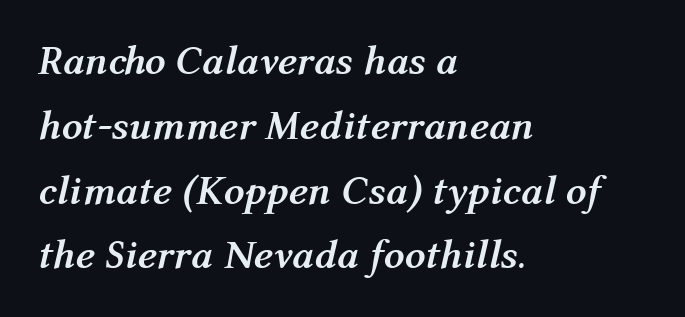
{"italic": "yes", "lean": "right", "slant_degrees": 12, "bold": "yes", "weight": "semibold", "width": "normal", "stroke_contrast": "medium", "x_height": "medium", "monospaced": "no", "underline": "no", "align": "left", "line_spacing": "normal", "line_spacing_ratio": 1.58, "letter_spacing": "normal", "letter_spacing_em": 0.0, "glyph_px": 41}
